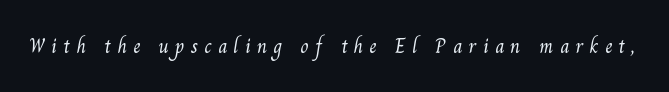
{"bold": "no", "underline": "no", "letter_spacing": "wide", "letter_spacing_em": 0.29, "glyph_px": 21}
